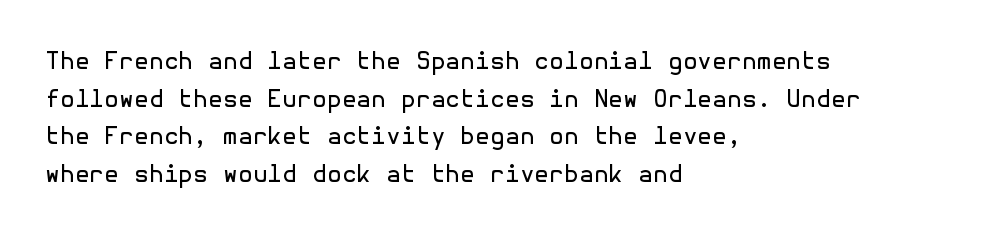
Q: Is the text bold? A: No.
Q: Is the text italic (slanted)? A: No, it is upright.
Q: Is the text underlined? A: No.
Q: How is the paragraph aligned? A: Left-aligned.
Q: Is the spacing between letters normal or unusually wide? A: Normal.
Q: Is the spacing between lines tight, normal or loose? A: Normal.
